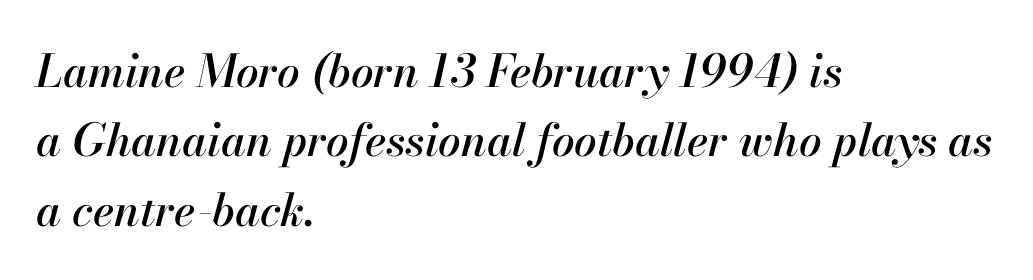
The image shows 45 px text type, italic (leaning right); set left-aligned, normal line spacing (1.54x), normal letter spacing, not underlined; high stroke contrast and a small x-height.
